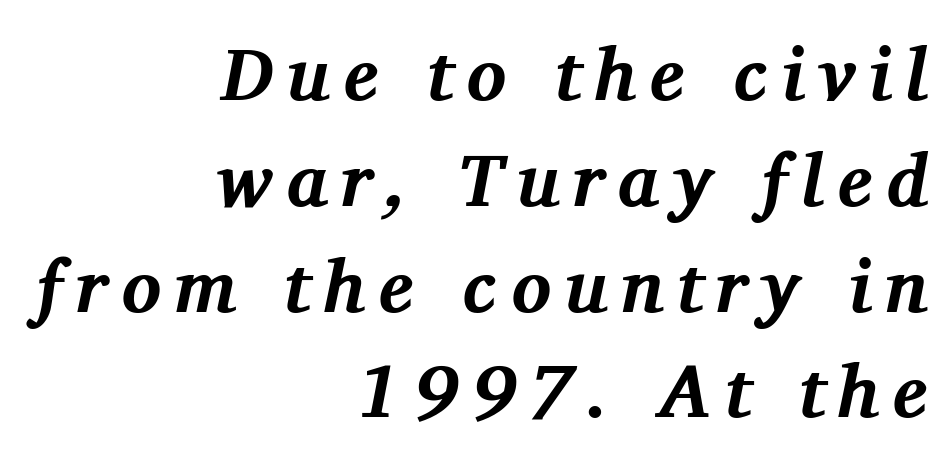
{"serif": "yes", "italic": "yes", "lean": "right", "slant_degrees": 11, "bold": "yes", "weight": "bold", "width": "normal", "stroke_contrast": "medium", "x_height": "medium", "monospaced": "no", "underline": "no", "align": "right", "line_spacing": "normal", "line_spacing_ratio": 1.43, "glyph_px": 74}
